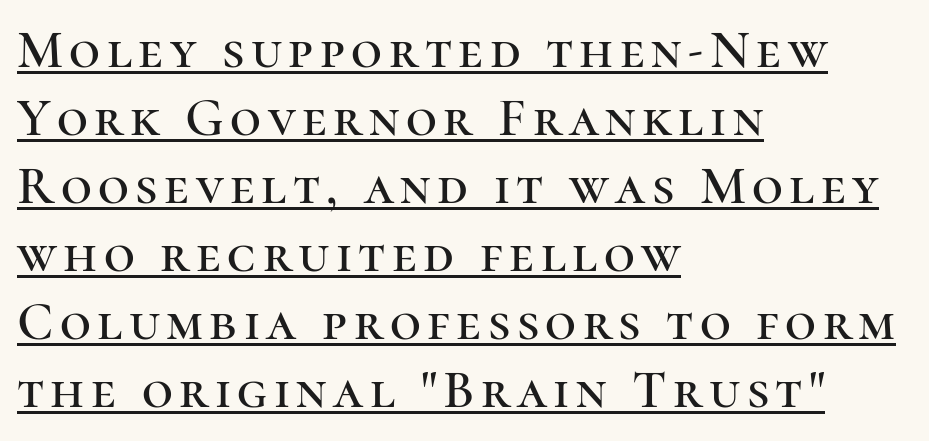
Q: Is the text italic (slanted)? A: No, it is upright.
Q: Is the typeface a serif or a sans-serif typeface? A: Serif.
Q: Is the text underlined? A: Yes.
Q: How is the paragraph aligned? A: Left-aligned.
Q: Is the spacing between lines tight, normal or loose? A: Normal.
Q: Width (condensed, normal, or wide)? A: Normal.
Q: Stroke contrast? A: High.
Q: x-height? A: Medium.
Q: Monospaced? A: No.
